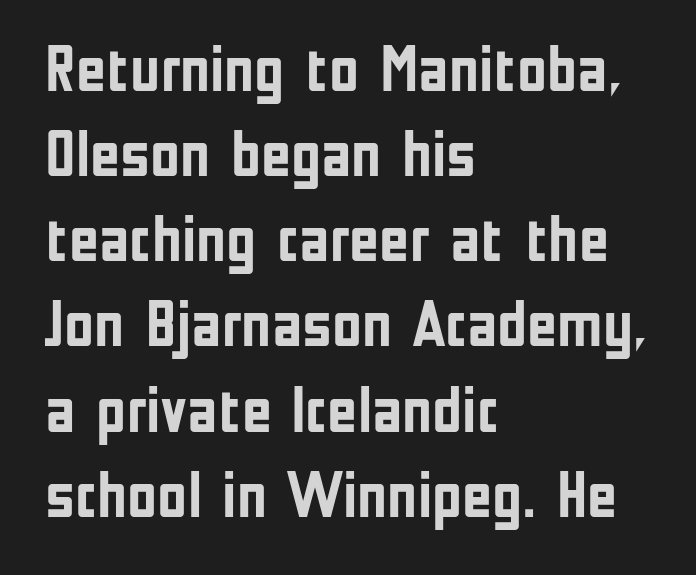
Designer's note — italics off, roman on. Bold? Absolutely — the strokes are thick and heavy. Proportional: the letters do not fall into vertical columns. Evenly set lines give the paragraph a standard silhouette. Words float on clear page, feet unadorned.
